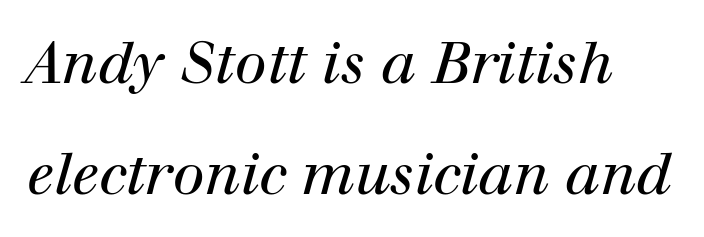
The image shows 58 px regular-weight serif type, italic (leaning right); set loose line spacing (1.92x), normal letter spacing, not underlined; high stroke contrast and a medium x-height.
